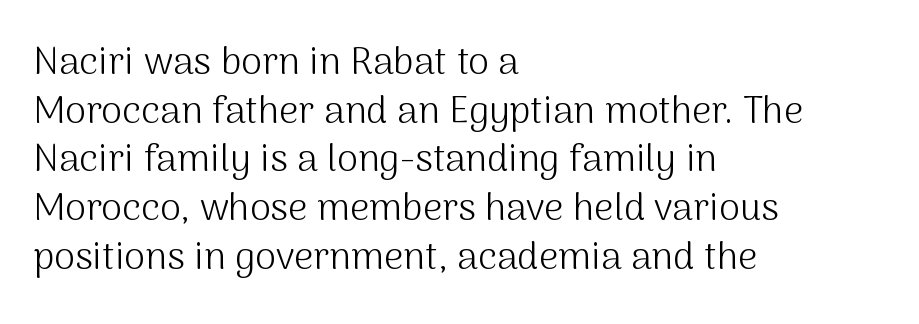
{"serif": "no", "italic": "no", "bold": "no", "weight": "light", "width": "normal", "stroke_contrast": "medium", "x_height": "medium", "monospaced": "no", "underline": "no", "align": "left", "line_spacing": "normal", "line_spacing_ratio": 1.28, "letter_spacing": "normal", "letter_spacing_em": 0.0, "glyph_px": 38}
